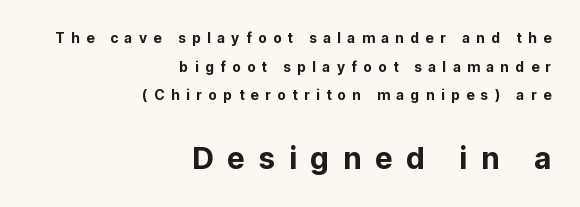
Line spacing here is loose. A typesetter would call this heavily tracked-out type. This sample has the flowing, uneven cadence of proportional lettering. The glyphs in this specimen are sans serif.
